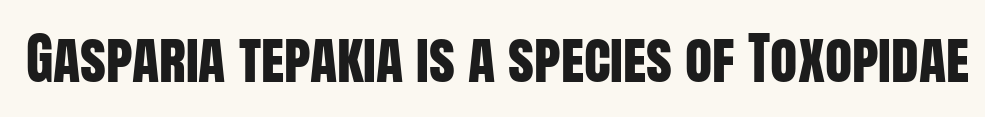
{"serif": "no", "italic": "no", "width": "condensed", "stroke_contrast": "low", "x_height": "large", "monospaced": "no", "underline": "no", "letter_spacing": "normal", "letter_spacing_em": 0.0, "glyph_px": 56}
